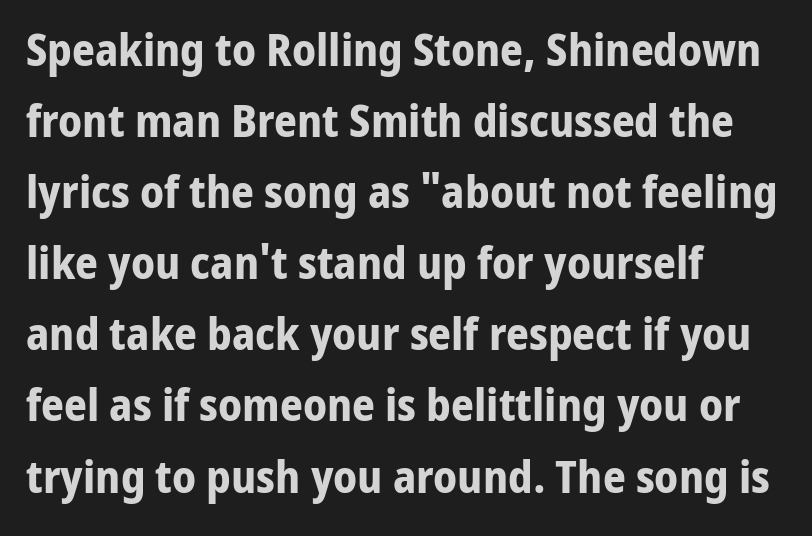
Q: Is the text bold? A: Yes.
Q: Is the text italic (slanted)? A: No, it is upright.
Q: Is the typeface a serif or a sans-serif typeface? A: Sans-serif.
Q: Is the text underlined? A: No.
Q: How is the paragraph aligned? A: Left-aligned.
Q: Is the spacing between letters normal or unusually wide? A: Normal.
Q: Is the spacing between lines tight, normal or loose? A: Normal.
Q: Width (condensed, normal, or wide)? A: Normal.
Q: Stroke contrast? A: Low.
Q: x-height? A: Medium.
Q: Monospaced? A: No.
